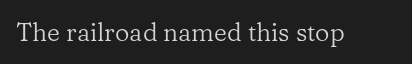
Q: Is the text bold? A: No.
Q: Is the text italic (slanted)? A: No, it is upright.
Q: Is the text underlined? A: No.
Q: Is the spacing between letters normal or unusually wide? A: Normal.
